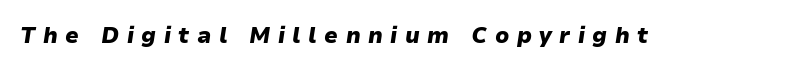
Words float on clear page, feet unadorned. Rendered with sloped, italic letterforms. Weight check: bold — yes, fully. A typesetter would call this heavily tracked-out type.
